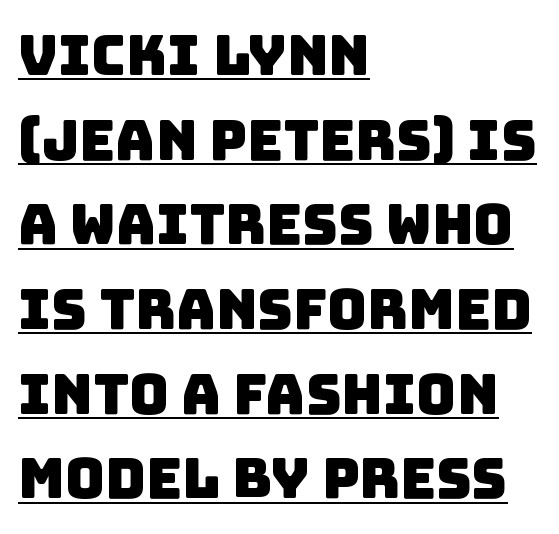
{"serif": "no", "width": "normal", "stroke_contrast": "low", "x_height": "large", "monospaced": "no", "underline": "yes", "align": "left", "line_spacing": "normal", "line_spacing_ratio": 1.54, "letter_spacing": "normal", "letter_spacing_em": 0.0, "glyph_px": 55}
